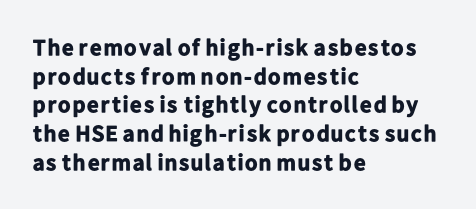
Q: Is the text bold? A: Yes.
Q: Is the text italic (slanted)? A: No, it is upright.
Q: Is the text underlined? A: No.
Q: How is the paragraph aligned? A: Left-aligned.
Q: Is the spacing between letters normal or unusually wide? A: Normal.
Q: Is the spacing between lines tight, normal or loose? A: Normal.
